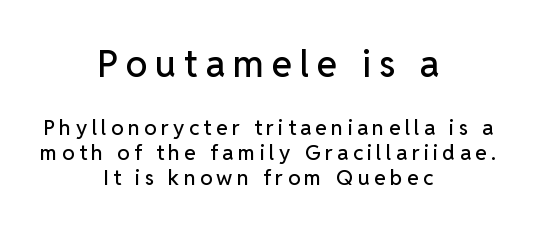
{"serif": "no", "italic": "no", "width": "normal", "stroke_contrast": "low", "x_height": "medium", "monospaced": "no", "underline": "no", "align": "center", "line_spacing_ratio": 1.19, "letter_spacing": "wide", "letter_spacing_em": 0.21, "larger_block": "first", "size_ratio": 1.76, "glyph_px": 37}
